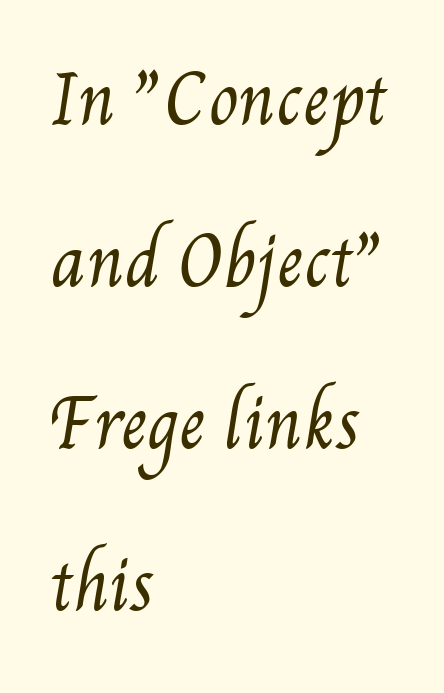
{"bold": "no", "weight": "regular", "width": "condensed", "stroke_contrast": "medium", "x_height": "small", "monospaced": "no", "underline": "no", "align": "left", "line_spacing": "loose", "line_spacing_ratio": 2.42, "letter_spacing": "normal", "letter_spacing_em": 0.0, "glyph_px": 67}
